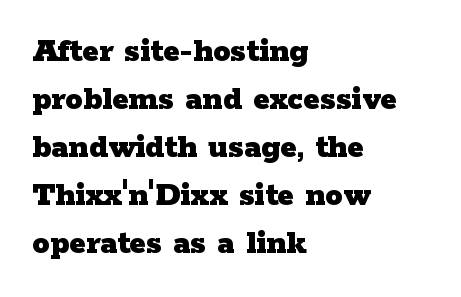
Q: Is the text bold? A: Yes.
Q: Is the text italic (slanted)? A: No, it is upright.
Q: Is the typeface a serif or a sans-serif typeface? A: Serif.
Q: Is the text underlined? A: No.
Q: How is the paragraph aligned? A: Left-aligned.
Q: Is the spacing between letters normal or unusually wide? A: Normal.
Q: Is the spacing between lines tight, normal or loose? A: Normal.
Q: Width (condensed, normal, or wide)? A: Wide.
Q: Stroke contrast? A: Low.
Q: x-height? A: Medium.
Q: Monospaced? A: No.
